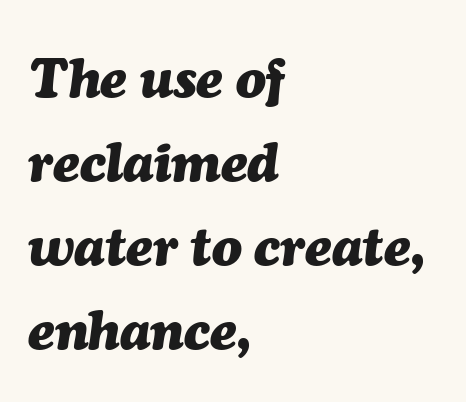
{"italic": "yes", "lean": "right", "slant_degrees": 7, "bold": "yes", "weight": "heavy", "width": "normal", "stroke_contrast": "medium", "x_height": "medium", "monospaced": "no", "underline": "no", "align": "left", "line_spacing": "normal", "line_spacing_ratio": 1.53, "letter_spacing": "normal", "letter_spacing_em": 0.0, "glyph_px": 55}
